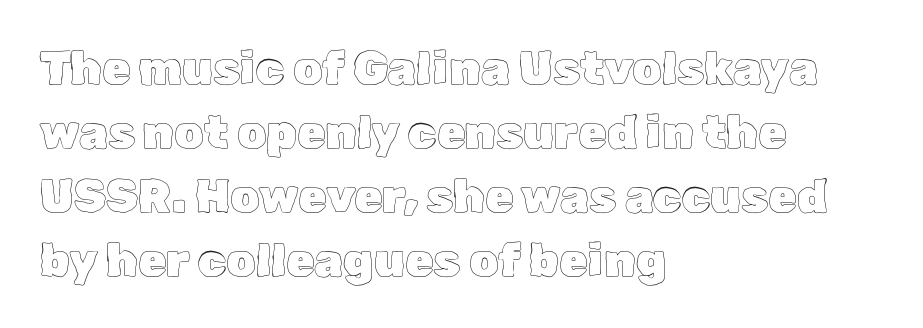
{"italic": "no", "width": "normal", "x_height": "medium", "monospaced": "no", "underline": "no", "align": "left", "line_spacing": "normal", "line_spacing_ratio": 1.39, "letter_spacing": "normal", "letter_spacing_em": 0.0, "glyph_px": 46}
